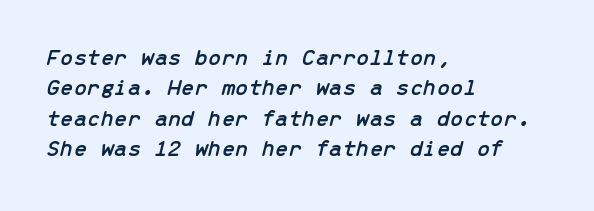
Q: Is the text italic (slanted)? A: Yes, it leans right by about 13 degrees.
Q: Is the text underlined? A: No.
Q: How is the paragraph aligned? A: Left-aligned.
Q: Is the spacing between letters normal or unusually wide? A: Normal.
Q: Is the spacing between lines tight, normal or loose? A: Normal.
